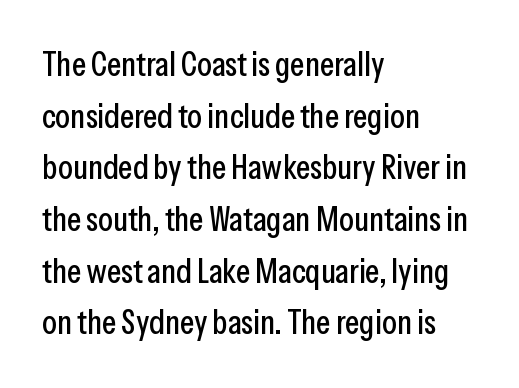
One glance says typical: line gaps are just what's usual. Do the characters align in a grid? No, the font is proportional. The font's upright variant was chosen for this text. You can tell from the bare stems that sans-serif type was used.
